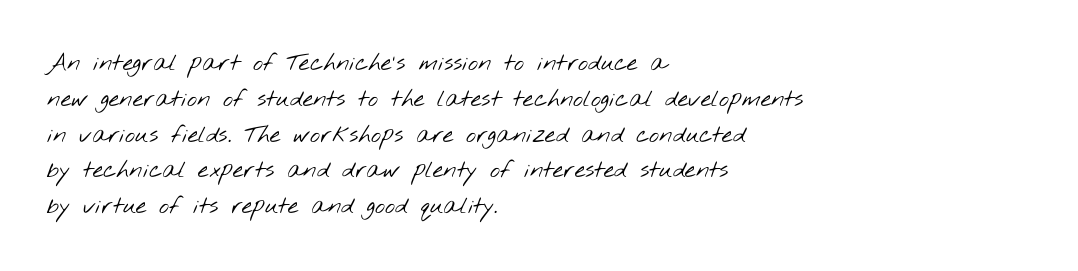
The weight tops out at a normal text grade. Rows of type keep a routine distance in the vertical direction. Underlining? Definitely not there. You could call the tracking neutral — neither tight nor loose.
